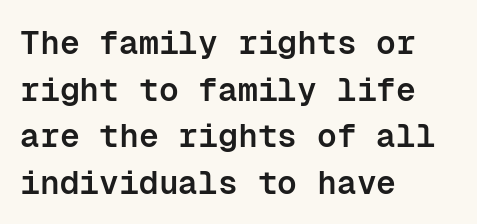
Q: Is the text bold? A: Semi-bold.
Q: Is the text italic (slanted)? A: No, it is upright.
Q: Is the typeface a serif or a sans-serif typeface? A: Sans-serif.
Q: Is the text underlined? A: No.
Q: How is the paragraph aligned? A: Left-aligned.
Q: Is the spacing between letters normal or unusually wide? A: Normal.
Q: Is the spacing between lines tight, normal or loose? A: Normal.
Q: Width (condensed, normal, or wide)? A: Normal.
Q: Stroke contrast? A: Low.
Q: x-height? A: Medium.
Q: Monospaced? A: Yes.
